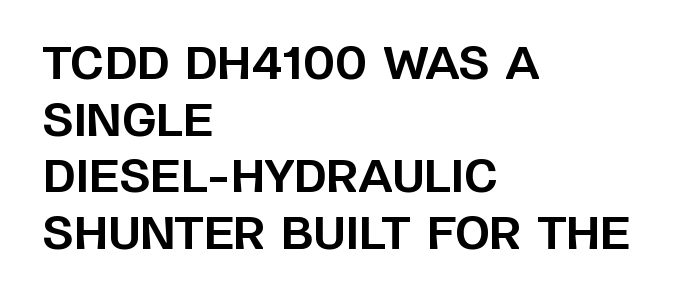
The image shows 45 px bold sans-serif type, upright; set left-aligned, normal line spacing (1.26x), normal letter spacing, not underlined; low stroke contrast and a large x-height.
